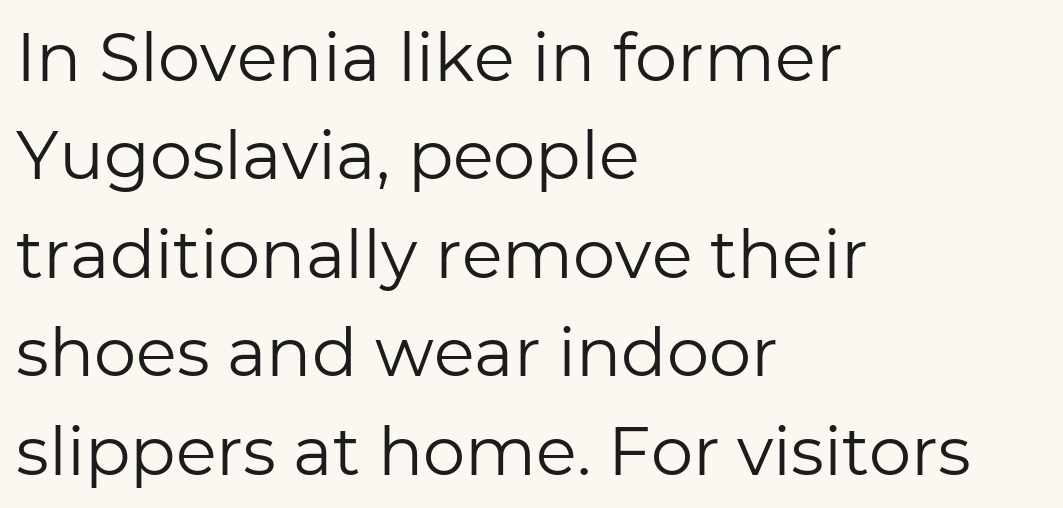
The image shows 67 px regular-weight sans-serif type, upright; set left-aligned, normal line spacing (1.47x), normal letter spacing, not underlined; low stroke contrast and a medium x-height.
